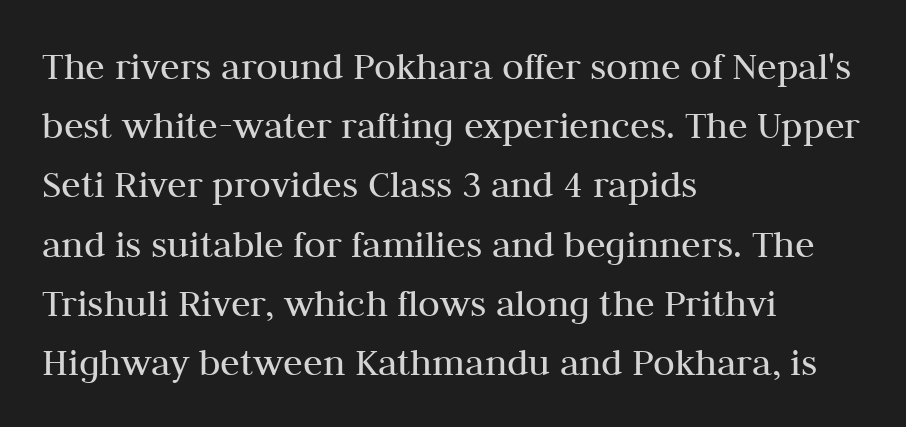
Small tapered or slab feet sit at the stroke ends, so this counts as serif. Each letter keeps its own natural width here, so spacing adapts to shape. The vertical gap from one line to the next is medium. No extra tracking has been applied to these lines. The setting favours the left margin, as ordinary paragraphs usually do.
